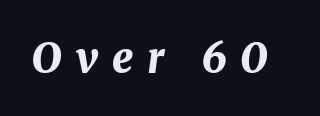
The foot of each line stays bare and open. These lines are rendered in a variable-pitch font. The gaps between neighbouring characters are conspicuously large. Plenty of ink on the page — the face is bold.
